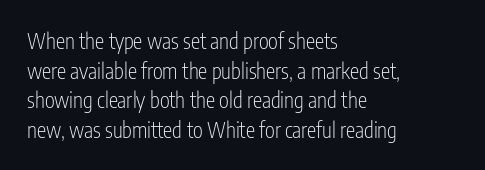
{"italic": "no", "bold": "no", "underline": "no", "align": "left", "line_spacing": "normal", "line_spacing_ratio": 1.41, "letter_spacing": "normal", "letter_spacing_em": 0.0, "glyph_px": 21}
